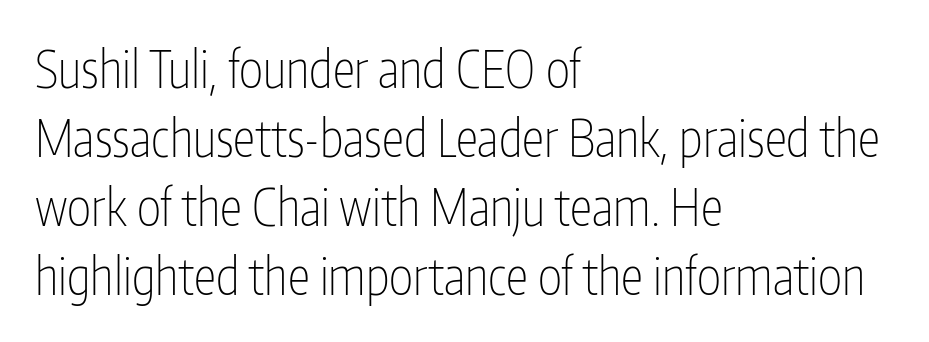
The image shows 51 px thin, condensed sans-serif type, upright; set left-aligned, normal line spacing (1.35x), normal letter spacing, not underlined; low stroke contrast and a medium x-height.
